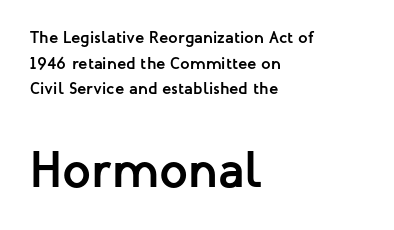
Q: Is the text bold? A: Yes.
Q: Is the text italic (slanted)? A: No, it is upright.
Q: Is the typeface a serif or a sans-serif typeface? A: Sans-serif.
Q: Is the text underlined? A: No.
Q: How is the paragraph aligned? A: Left-aligned.
Q: Is the spacing between letters normal or unusually wide? A: Normal.
Q: Is the spacing between lines tight, normal or loose? A: Normal.
Q: Which block of text is set in a larger size, the first (top) or the second (bottom)? A: The second (bottom) one.
Q: Width (condensed, normal, or wide)? A: Normal.
Q: Stroke contrast? A: Low.
Q: x-height? A: Medium.
Q: Monospaced? A: No.
